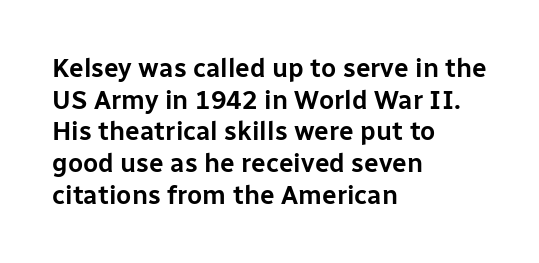
{"italic": "no", "underline": "no", "align": "left", "line_spacing_ratio": 1.22, "letter_spacing": "normal", "letter_spacing_em": 0.0, "glyph_px": 26}
